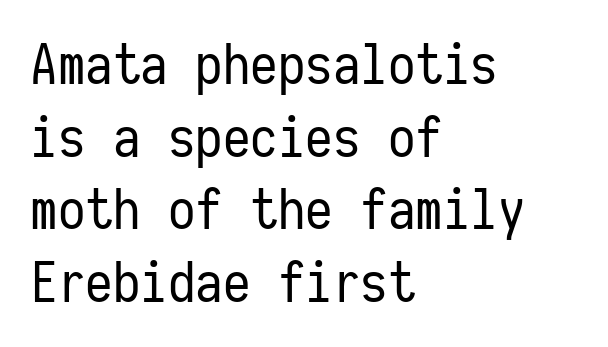
Q: Is the text bold? A: No.
Q: Is the text italic (slanted)? A: No, it is upright.
Q: Is the typeface a serif or a sans-serif typeface? A: Sans-serif.
Q: Is the text underlined? A: No.
Q: How is the paragraph aligned? A: Left-aligned.
Q: Is the spacing between letters normal or unusually wide? A: Normal.
Q: Is the spacing between lines tight, normal or loose? A: Normal.
Q: Width (condensed, normal, or wide)? A: Condensed.
Q: Stroke contrast? A: Low.
Q: x-height? A: Medium.
Q: Monospaced? A: Yes.
